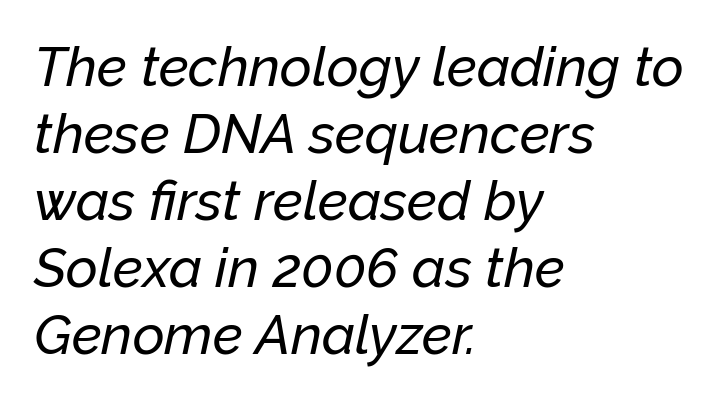
The image shows 55 px text type, italic (leaning right); set left-aligned, line spacing 1.22x, normal letter spacing, not underlined; low stroke contrast and a medium x-height.
